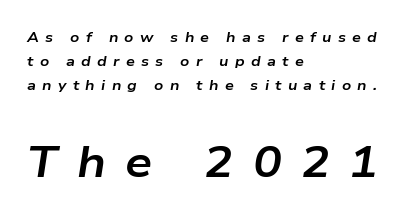
{"italic": "yes", "lean": "right", "slant_degrees": 9, "bold": "yes", "weight": "bold", "width": "wide", "stroke_contrast": "low", "x_height": "medium", "monospaced": "no", "underline": "no", "align": "left", "line_spacing": "normal", "line_spacing_ratio": 1.7, "letter_spacing": "wide", "letter_spacing_em": 0.45, "larger_block": "second", "size_ratio": 3.07, "glyph_px": 43}
